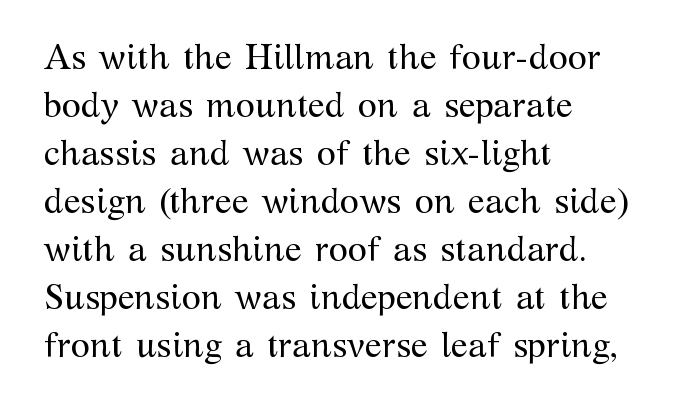
The image shows 35 px regular-weight serif type, upright; set left-aligned, normal line spacing (1.37x), normal letter spacing, not underlined; medium stroke contrast and a medium x-height.
